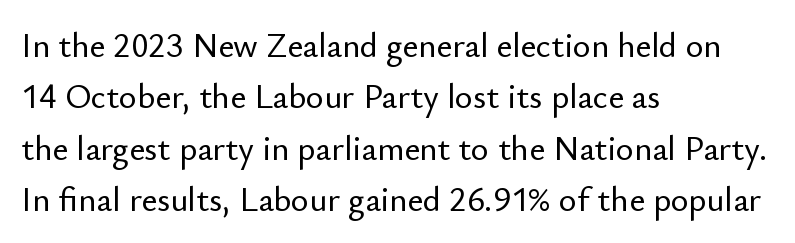
{"serif": "no", "italic": "no", "width": "normal", "stroke_contrast": "low", "x_height": "small", "monospaced": "no", "underline": "no", "align": "left", "line_spacing": "normal", "line_spacing_ratio": 1.51, "letter_spacing": "normal", "letter_spacing_em": 0.0, "glyph_px": 34}
